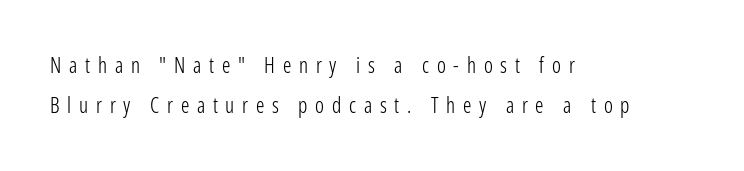
{"italic": "no", "bold": "no", "underline": "no", "align": "left", "line_spacing": "loose", "line_spacing_ratio": 1.91, "letter_spacing": "wide", "letter_spacing_em": 0.37, "glyph_px": 21}
